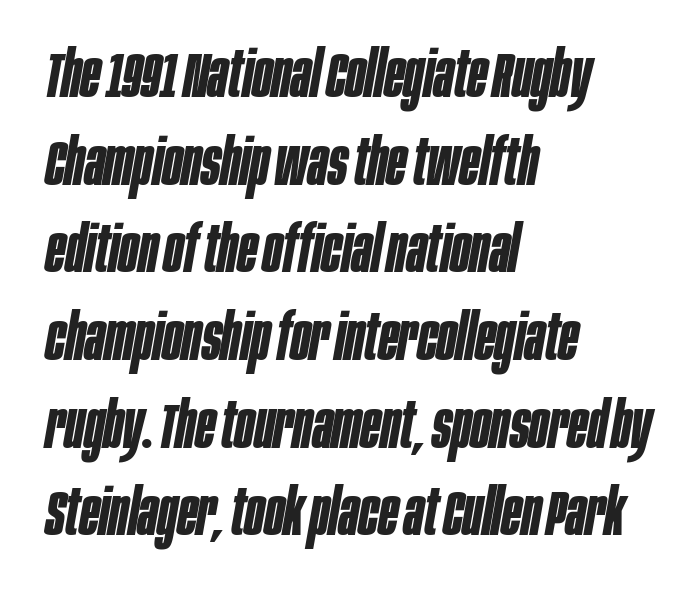
The image shows 64 px bold, condensed type, italic (leaning right); set left-aligned, normal line spacing (1.37x), normal letter spacing, not underlined; low stroke contrast and a large x-height.
